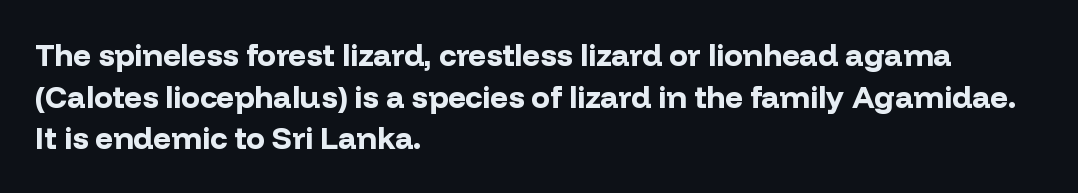
The passage shown is typed in a proportional face where columns would drift. No italicization has been applied; the sample stays upright. The passage shown is typeset with a sans-serif family. Underlining? Definitely not there. Heavy, bold letterforms. Left-aligned paragraph, ragged on the right.
